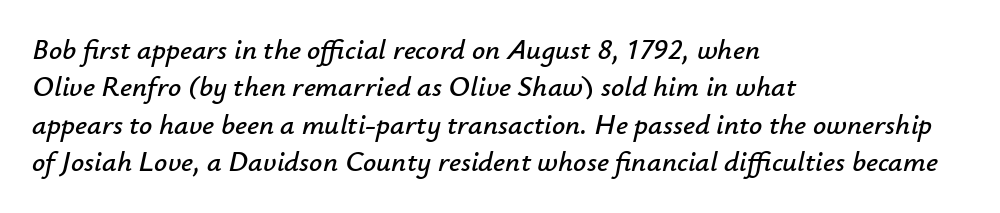
Q: Is the text italic (slanted)? A: Yes, it leans right by about 12 degrees.
Q: Is the text underlined? A: No.
Q: How is the paragraph aligned? A: Left-aligned.
Q: Is the spacing between letters normal or unusually wide? A: Normal.
Q: Is the spacing between lines tight, normal or loose? A: Normal.
Q: Width (condensed, normal, or wide)? A: Normal.
Q: Stroke contrast? A: Low.
Q: x-height? A: Small.
Q: Monospaced? A: No.
